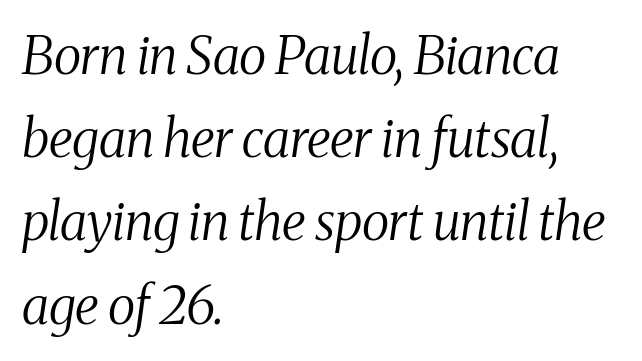
{"serif": "yes", "italic": "yes", "lean": "right", "slant_degrees": 8, "bold": "no", "weight": "regular", "width": "condensed", "stroke_contrast": "medium", "x_height": "medium", "monospaced": "no", "underline": "no", "align": "left", "line_spacing": "normal", "line_spacing_ratio": 1.6, "letter_spacing": "normal", "letter_spacing_em": 0.0, "glyph_px": 52}
